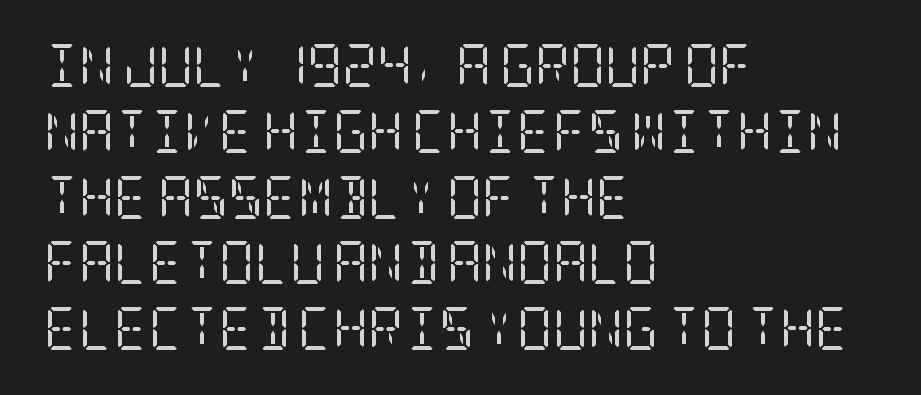
Anything drawn beneath the words? Only blank space. Honestly, the letter spacing is just normal — you wouldn't notice it. The letters carry serifs — small finishing strokes at the ends of their stems. The cut favours lightness, reaching ordinary text weight at its darkest. Left-aligned paragraph, ragged on the right. A roman cut, with each character standing at attention.
